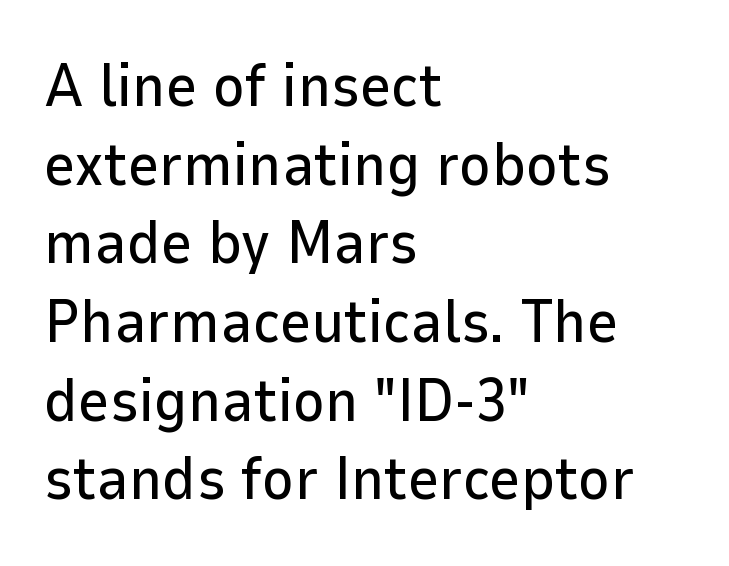
Q: Is the text italic (slanted)? A: No, it is upright.
Q: Is the typeface a serif or a sans-serif typeface? A: Sans-serif.
Q: Is the text underlined? A: No.
Q: How is the paragraph aligned? A: Left-aligned.
Q: Is the spacing between letters normal or unusually wide? A: Normal.
Q: Is the spacing between lines tight, normal or loose? A: Normal.
Q: Width (condensed, normal, or wide)? A: Normal.
Q: Stroke contrast? A: Low.
Q: x-height? A: Medium.
Q: Monospaced? A: No.
